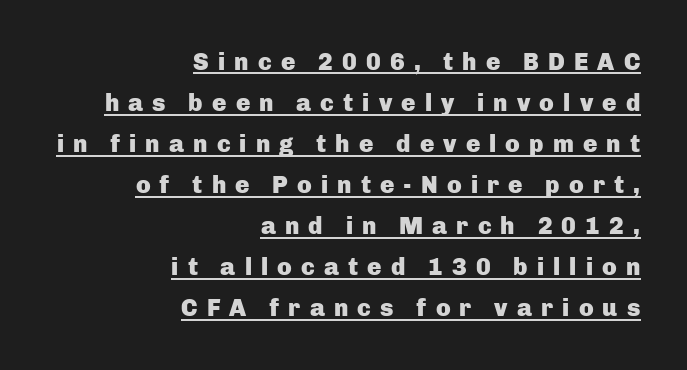
{"italic": "no", "bold": "yes", "underline": "yes", "align": "right", "line_spacing_ratio": 1.71, "letter_spacing": "wide", "letter_spacing_em": 0.38, "glyph_px": 24}
